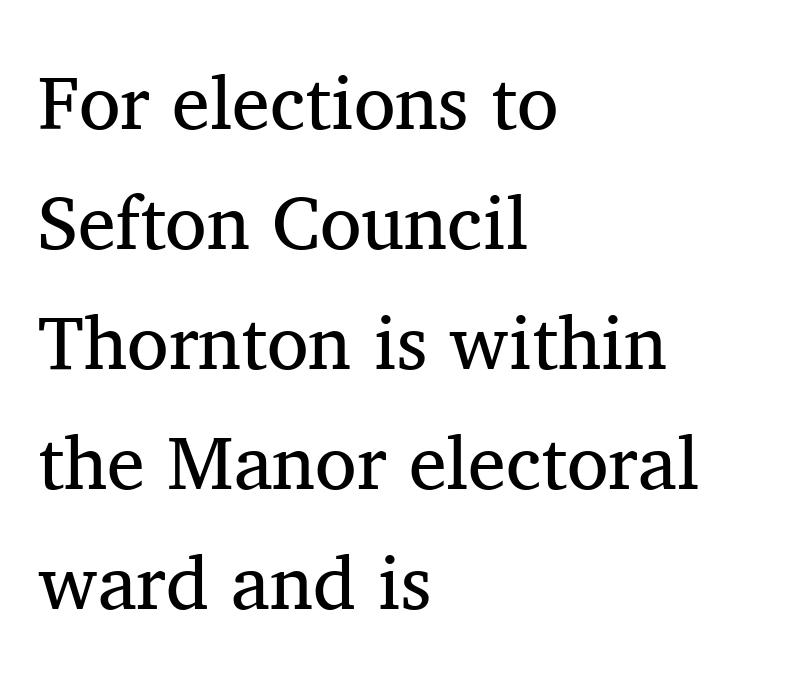
Q: Is the text bold? A: No.
Q: Is the text italic (slanted)? A: No, it is upright.
Q: Is the typeface a serif or a sans-serif typeface? A: Serif.
Q: Is the text underlined? A: No.
Q: How is the paragraph aligned? A: Left-aligned.
Q: Is the spacing between letters normal or unusually wide? A: Normal.
Q: Is the spacing between lines tight, normal or loose? A: Normal.
Q: Width (condensed, normal, or wide)? A: Normal.
Q: Stroke contrast? A: Medium.
Q: x-height? A: Medium.
Q: Monospaced? A: No.
